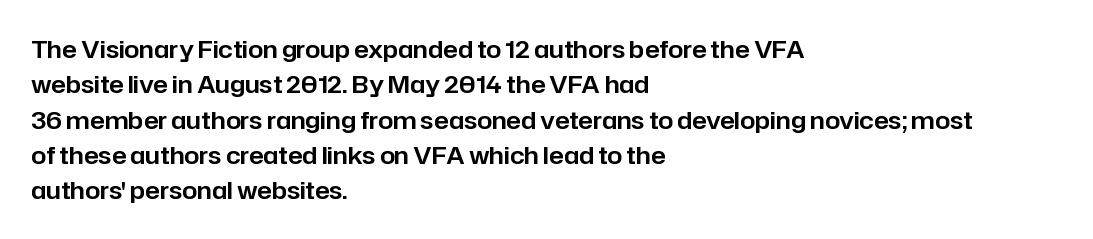
Q: Is the text italic (slanted)? A: No, it is upright.
Q: Is the text underlined? A: No.
Q: How is the paragraph aligned? A: Left-aligned.
Q: Is the spacing between letters normal or unusually wide? A: Normal.
Q: Is the spacing between lines tight, normal or loose? A: Normal.
